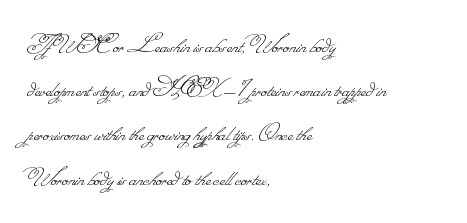
The image shows 28 px thin type; set left-aligned, normal line spacing (1.58x), normal letter spacing, not underlined; low stroke contrast.
